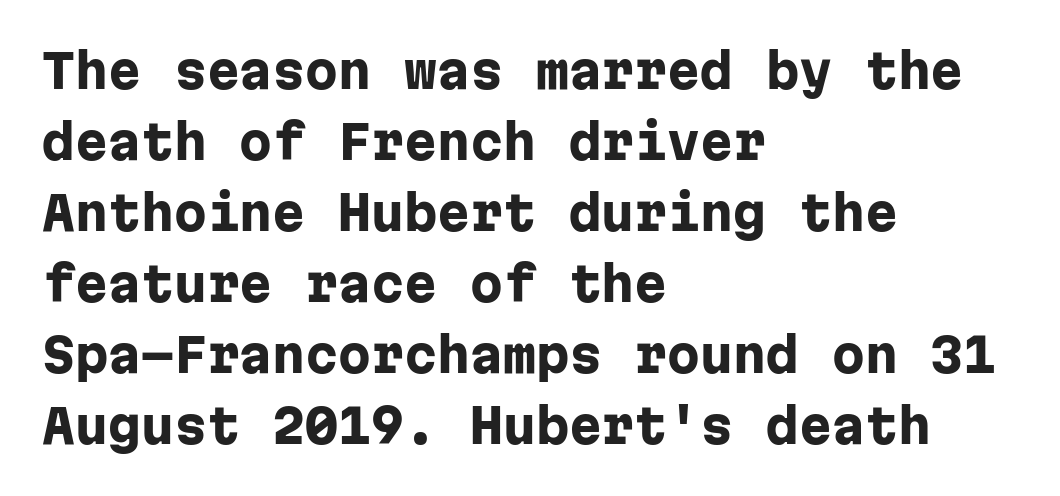
{"serif": "no", "italic": "no", "bold": "yes", "weight": "heavy", "width": "normal", "stroke_contrast": "low", "x_height": "medium", "monospaced": "yes", "underline": "no", "align": "left", "line_spacing": "normal", "line_spacing_ratio": 1.51, "letter_spacing": "normal", "letter_spacing_em": 0.0, "glyph_px": 47}
